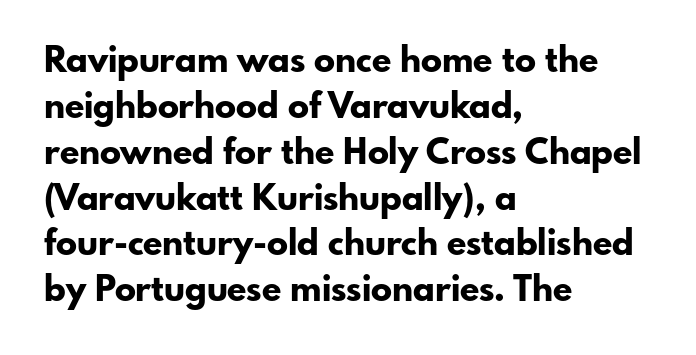
{"serif": "no", "italic": "no", "bold": "yes", "weight": "bold", "width": "normal", "stroke_contrast": "low", "x_height": "small", "monospaced": "no", "underline": "no", "align": "left", "line_spacing": "normal", "line_spacing_ratio": 1.31, "letter_spacing": "normal", "letter_spacing_em": 0.0, "glyph_px": 35}
